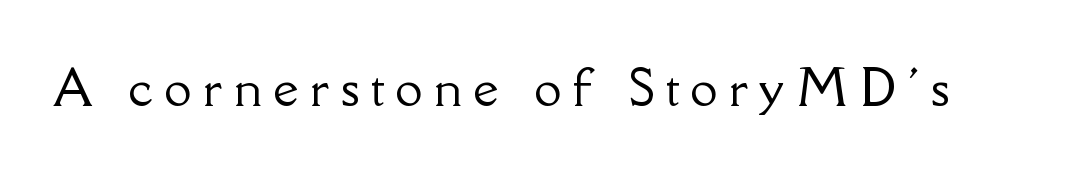
{"serif": "yes", "italic": "no", "width": "normal", "stroke_contrast": "low", "x_height": "small", "monospaced": "no", "underline": "no", "letter_spacing": "wide", "letter_spacing_em": 0.24, "glyph_px": 49}
